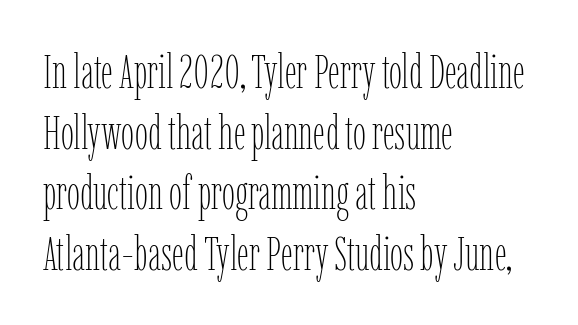
Compared with typical body copy, the letter spacing here is the same. Leading matches the norm, producing a regular column. Clear beneath every line of the passage. Posture: vertical.
